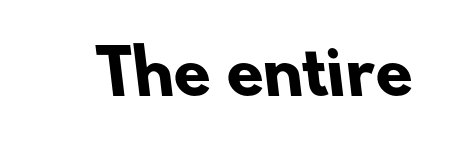
Any mark beneath the type? The region is blank. The rendering uses a bold face; every stroke is thick and dark. Honestly, the letter spacing is just normal — you wouldn't notice it. The rendering shows plain stroke endings on the letterforms — a sans-serif design. Think of a printed novel: that variable character pitch is what you see here.
